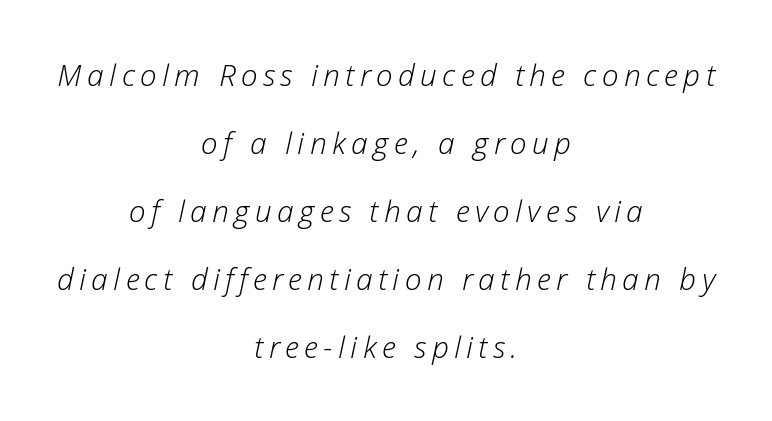
This reads as an unemphasized weight, regular at the heaviest. These lines were composed using italics. The paragraph has two soft edges and a firm central axis. The zone under the glyphs is completely vacant. The rendering uses natural spacing where letterforms have individual widths.
